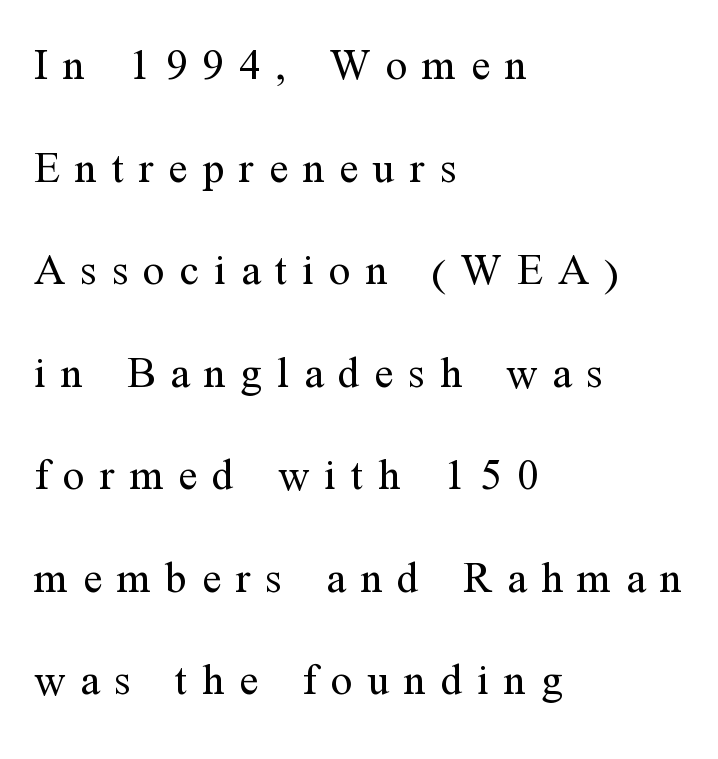
{"serif": "yes", "italic": "no", "bold": "no", "weight": "regular", "width": "normal", "stroke_contrast": "medium", "x_height": "medium", "monospaced": "no", "underline": "no", "align": "left", "line_spacing": "loose", "line_spacing_ratio": 2.33, "letter_spacing": "wide", "letter_spacing_em": 0.34, "glyph_px": 44}
